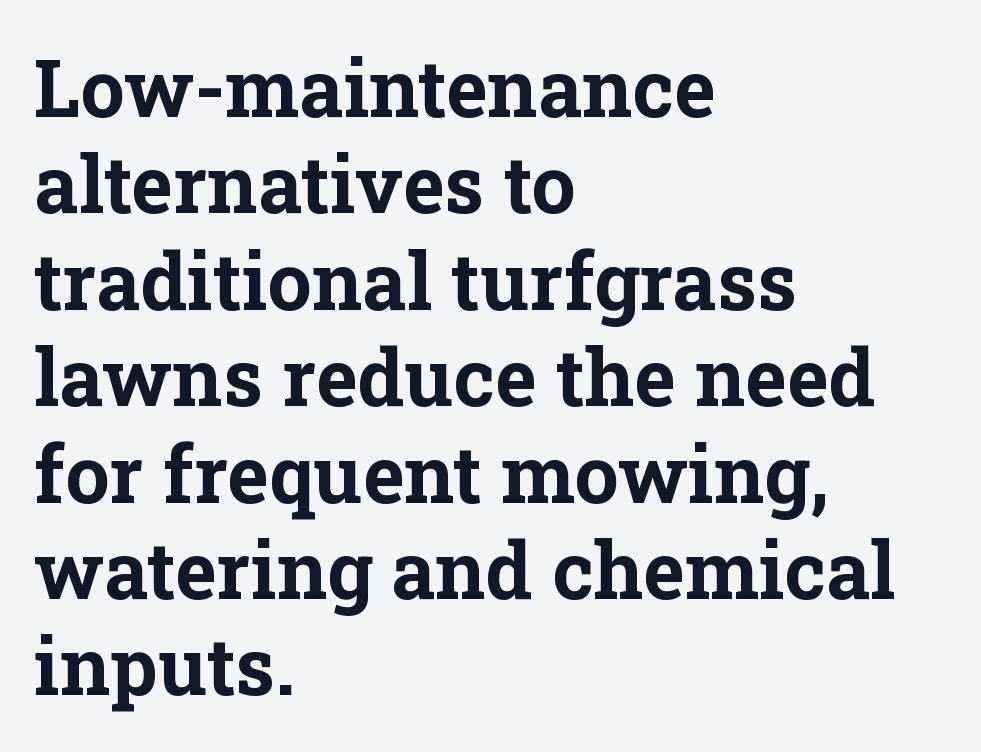
{"serif": "yes", "italic": "no", "bold": "yes", "weight": "bold", "width": "normal", "stroke_contrast": "low", "x_height": "medium", "monospaced": "no", "underline": "no", "align": "left", "line_spacing_ratio": 1.22, "letter_spacing": "normal", "letter_spacing_em": 0.0, "glyph_px": 79}
